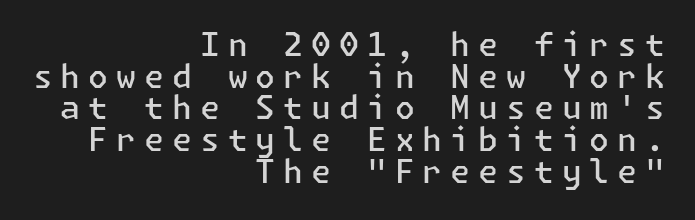
The image shows 32 px semibold sans-serif type, upright; set right-aligned, tight line spacing (0.99x), unusually wide letter spacing (+0.25 em), not underlined; low stroke contrast and a medium x-height.
